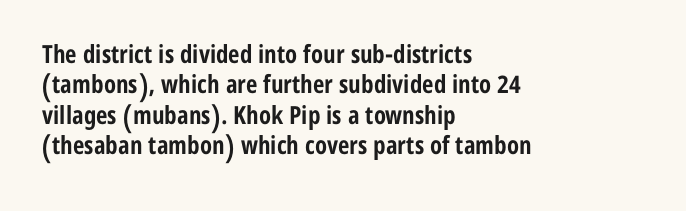
Q: Is the text bold? A: Yes.
Q: Is the text italic (slanted)? A: No, it is upright.
Q: Is the text underlined? A: No.
Q: How is the paragraph aligned? A: Left-aligned.
Q: Is the spacing between letters normal or unusually wide? A: Normal.
